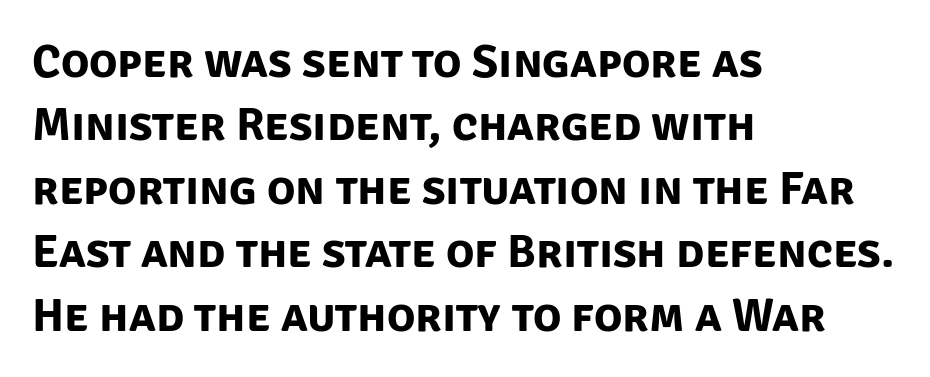
Q: Is the text bold? A: Yes.
Q: Is the typeface a serif or a sans-serif typeface? A: Sans-serif.
Q: Is the text underlined? A: No.
Q: How is the paragraph aligned? A: Left-aligned.
Q: Is the spacing between letters normal or unusually wide? A: Normal.
Q: Is the spacing between lines tight, normal or loose? A: Normal.
Q: Width (condensed, normal, or wide)? A: Normal.
Q: Stroke contrast? A: Low.
Q: x-height? A: Large.
Q: Monospaced? A: No.
